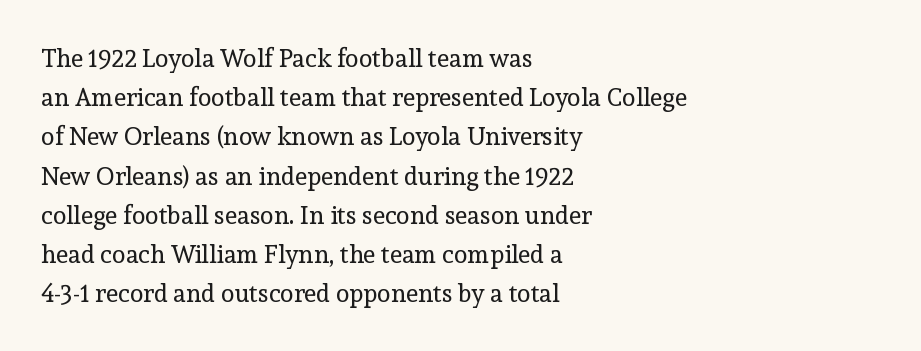
Q: Is the text bold? A: No.
Q: Is the text italic (slanted)? A: No, it is upright.
Q: Is the text underlined? A: No.
Q: How is the paragraph aligned? A: Left-aligned.
Q: Is the spacing between letters normal or unusually wide? A: Normal.
Q: Is the spacing between lines tight, normal or loose? A: Normal.
